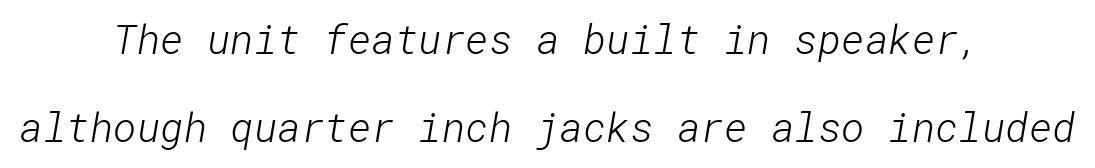
Q: Is the text bold? A: No.
Q: Is the typeface a serif or a sans-serif typeface? A: Sans-serif.
Q: Is the text underlined? A: No.
Q: How is the paragraph aligned? A: Centered.
Q: Is the spacing between letters normal or unusually wide? A: Normal.
Q: Is the spacing between lines tight, normal or loose? A: Loose.
Q: Width (condensed, normal, or wide)? A: Normal.
Q: Stroke contrast? A: Low.
Q: x-height? A: Medium.
